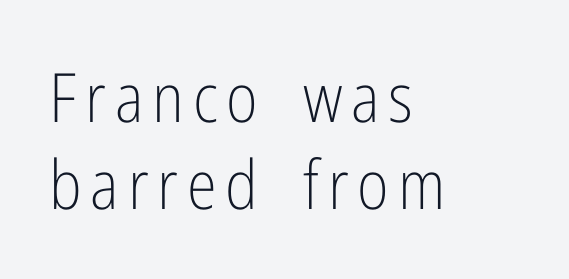
The image shows 68 px light, condensed sans-serif type, upright; set left-aligned, normal line spacing (1.28x), not underlined; low stroke contrast and a medium x-height.
